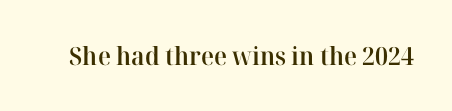
The letters stand upright; this is a roman face. Words appear dense and cohesive because spacing is normal. What weight is shown? A semibold, between regular and bold. The passage shown is not underscored anywhere.
